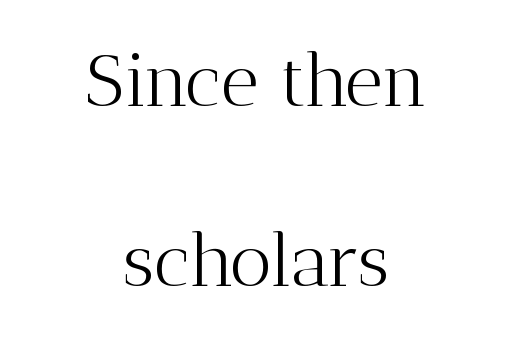
I'd call this a serif setting — the letters wear small feet. The letters advance in unequal steps, a hallmark of proportional type. Leading: increased. Spacing between characters is what you'd get straight out of the box. Reading down the block, each line starts at a different indent, mirrored at its end.
